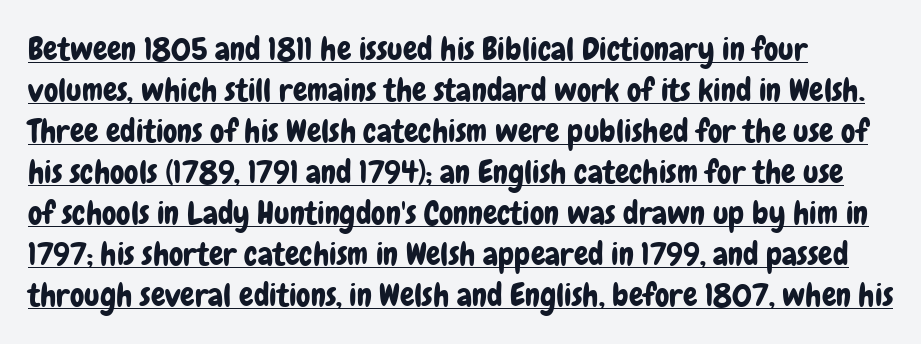
The image shows 32 px condensed sans-serif type, upright; set normal line spacing (1.28x), normal letter spacing, underlined; low stroke contrast and a medium x-height.
